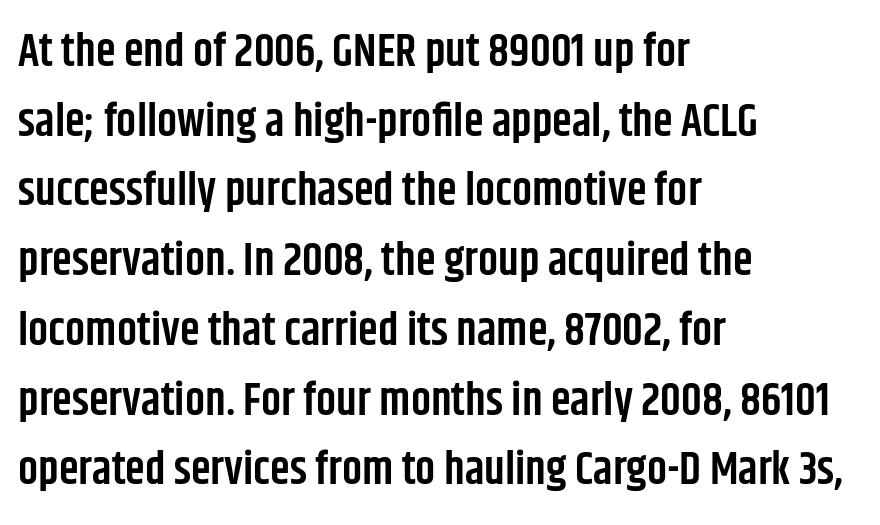
The image shows 45 px semibold, condensed sans-serif type, upright; set left-aligned, normal line spacing (1.55x), normal letter spacing, not underlined; low stroke contrast and a large x-height.
